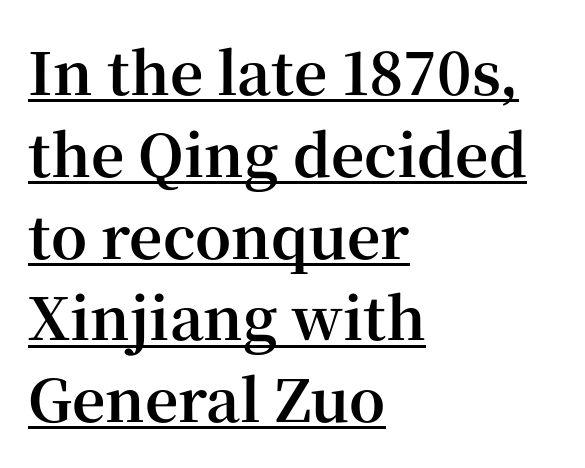
{"serif": "yes", "italic": "no", "bold": "yes", "weight": "bold", "width": "normal", "stroke_contrast": "high", "x_height": "medium", "monospaced": "no", "underline": "yes", "align": "left", "line_spacing": "normal", "line_spacing_ratio": 1.41, "letter_spacing": "normal", "letter_spacing_em": 0.0, "glyph_px": 58}
